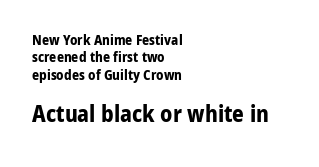
The image shows 23 px bold type, upright; set left-aligned, line spacing 1.24x, normal letter spacing, not underlined; the second (bottom) block is 1.64x larger.
